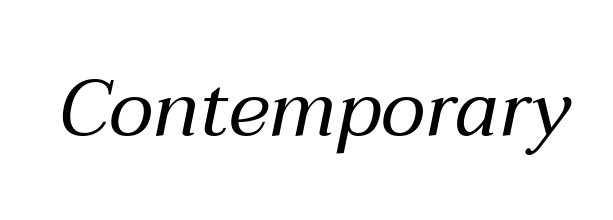
The image shows 79 px regular-weight type, italic (leaning right); set normal letter spacing, not underlined; medium stroke contrast and a medium x-height.
